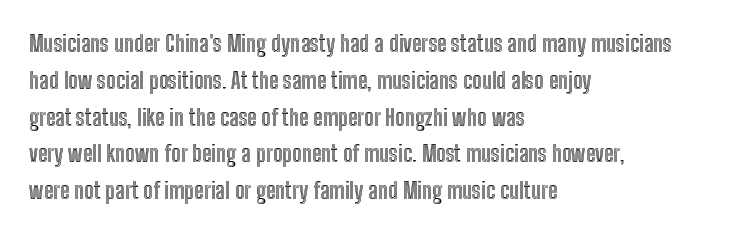
{"italic": "no", "underline": "no", "align": "left", "line_spacing": "normal", "line_spacing_ratio": 1.6, "letter_spacing": "normal", "letter_spacing_em": 0.0, "glyph_px": 23}
